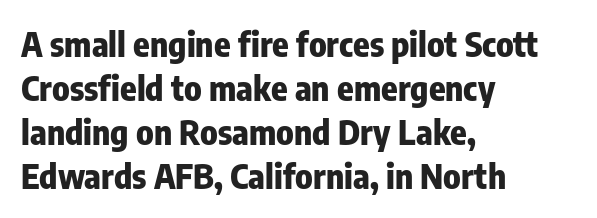
{"serif": "no", "italic": "no", "bold": "yes", "weight": "heavy", "width": "condensed", "stroke_contrast": "low", "x_height": "medium", "monospaced": "no", "underline": "no", "align": "left", "line_spacing": "normal", "line_spacing_ratio": 1.29, "letter_spacing": "normal", "letter_spacing_em": 0.0, "glyph_px": 34}
